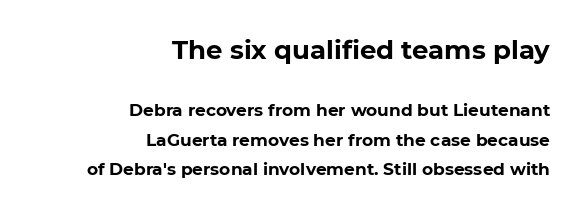
The image shows 26 px bold type, upright; set right-aligned, line spacing 1.74x, normal letter spacing, not underlined; the first (top) block is 1.53x larger.
